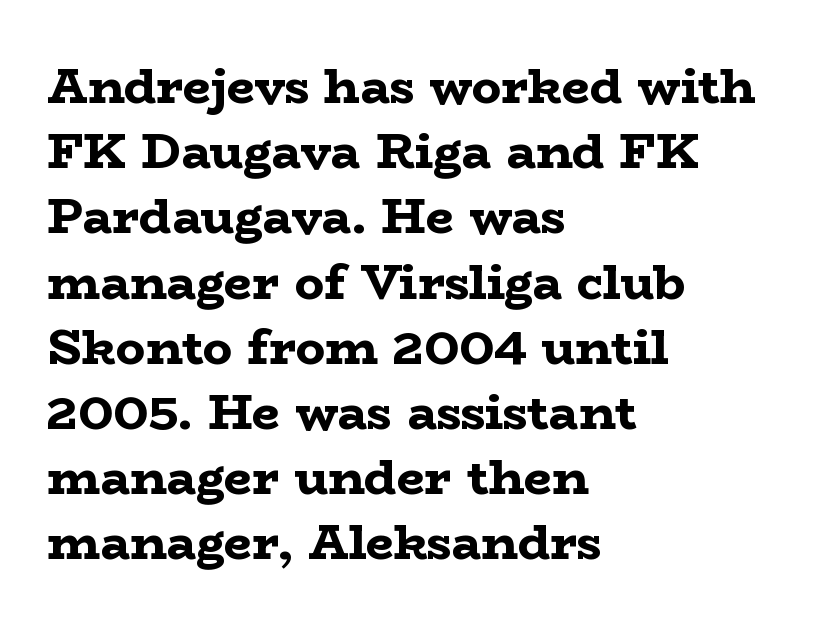
The letters stand straight up with perfectly vertical stems. The text block is weighted toward the left margin, trailing off unevenly rightward. Looks like regular typesetting: each glyph gets only the width it needs. The rendering uses a moderate line-height, typical for paragraphs.
